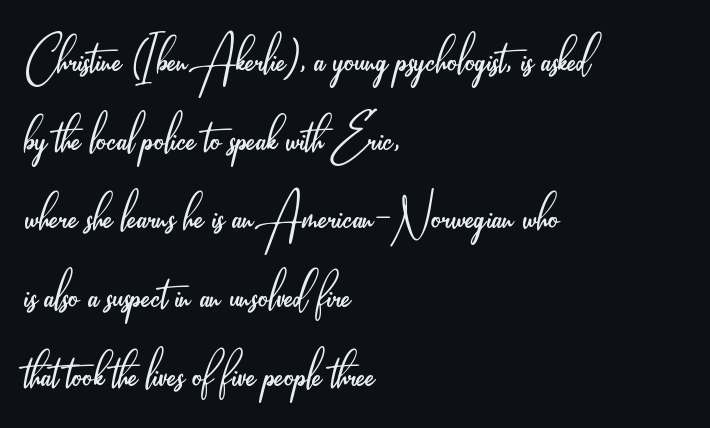
Q: Is the text bold? A: No.
Q: Is the text italic (slanted)? A: Yes.
Q: Is the typeface a serif or a sans-serif typeface? A: Sans-serif.
Q: Is the text underlined? A: No.
Q: How is the paragraph aligned? A: Left-aligned.
Q: Is the spacing between letters normal or unusually wide? A: Normal.
Q: Width (condensed, normal, or wide)? A: Condensed.
Q: Stroke contrast? A: Low.
Q: x-height? A: Small.
Q: Monospaced? A: No.
